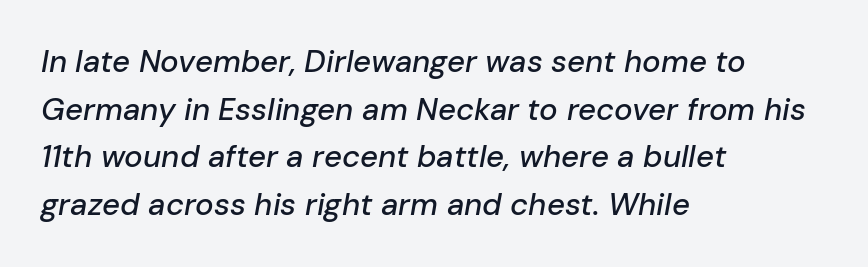
{"italic": "yes", "lean": "right", "slant_degrees": 10, "width": "normal", "stroke_contrast": "low", "x_height": "medium", "monospaced": "no", "underline": "no", "align": "left", "line_spacing": "normal", "line_spacing_ratio": 1.54, "letter_spacing": "normal", "letter_spacing_em": 0.0, "glyph_px": 31}
